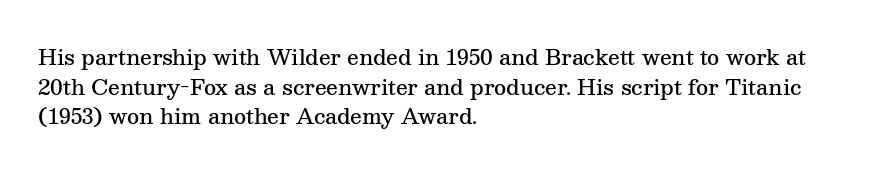
{"italic": "no", "bold": "semi", "underline": "no", "align": "left", "line_spacing": "normal", "line_spacing_ratio": 1.41, "letter_spacing": "normal", "letter_spacing_em": 0.0, "glyph_px": 21}
